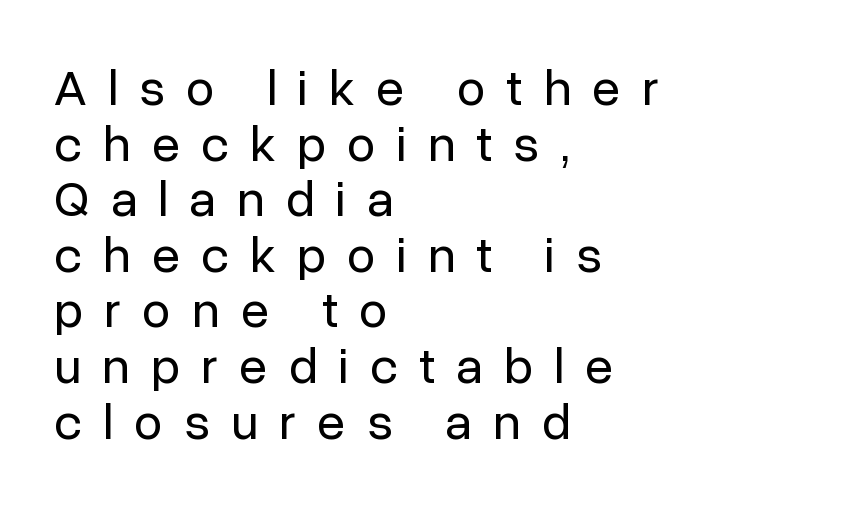
The image shows 51 px regular-weight sans-serif type, upright; set left-aligned, tight line spacing (1.09x), unusually wide letter spacing (+0.42 em), not underlined; low stroke contrast and a medium x-height.
